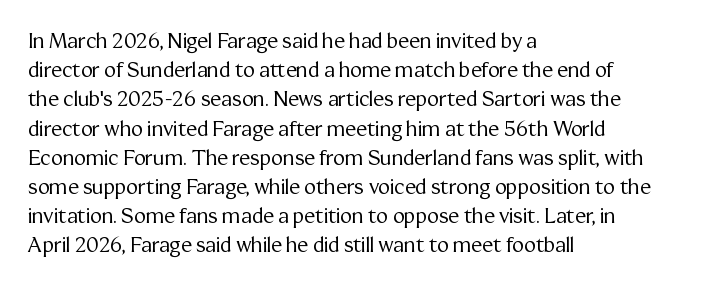
{"italic": "no", "bold": "no", "underline": "no", "align": "left", "line_spacing": "normal", "line_spacing_ratio": 1.46, "letter_spacing": "normal", "letter_spacing_em": 0.0, "glyph_px": 20}
